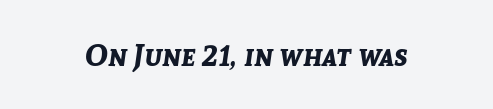
The letterforms sit shoulder to shoulder at normal distance. Looks like regular typesetting: each glyph gets only the width it needs. It's the slanting kind of type. What weight is shown? A full bold with thick strokes. Descenders hang freely into open space.
